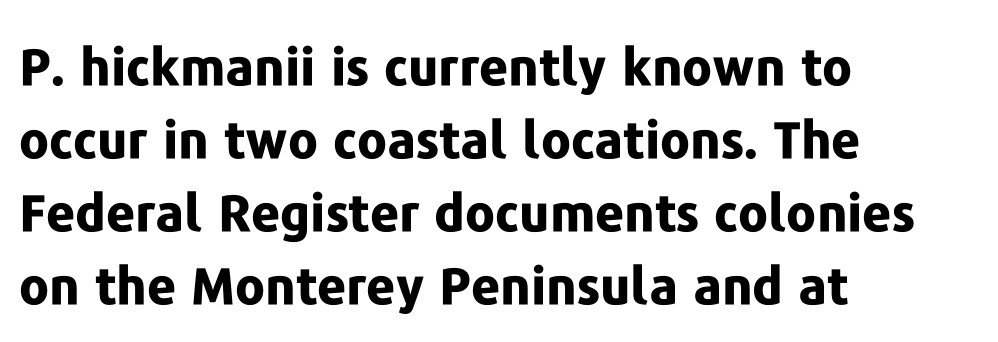
{"serif": "no", "italic": "no", "bold": "yes", "weight": "bold", "width": "normal", "stroke_contrast": "low", "x_height": "medium", "monospaced": "no", "underline": "no", "align": "left", "line_spacing": "normal", "line_spacing_ratio": 1.43, "letter_spacing": "normal", "letter_spacing_em": 0.0, "glyph_px": 51}
